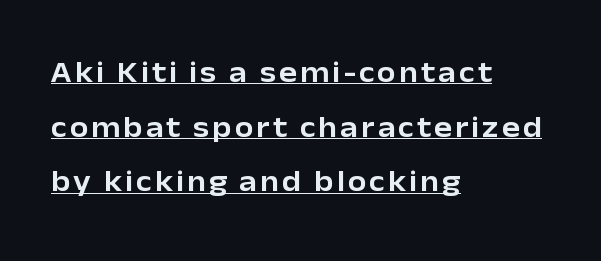
Do the characters align in a grid? No, the font is proportional. When letters stand straight like this, we call the style roman or upright. The rendering anchors every line to the left-hand side. The passage shown is typeset with a sans-serif family.
